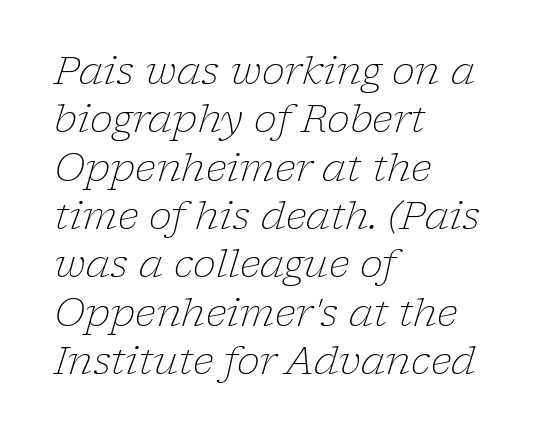
{"serif": "yes", "italic": "yes", "lean": "right", "slant_degrees": 17, "bold": "no", "weight": "light", "width": "normal", "stroke_contrast": "low", "x_height": "medium", "monospaced": "no", "underline": "no", "align": "left", "line_spacing_ratio": 1.24, "letter_spacing": "normal", "letter_spacing_em": 0.0, "glyph_px": 39}
